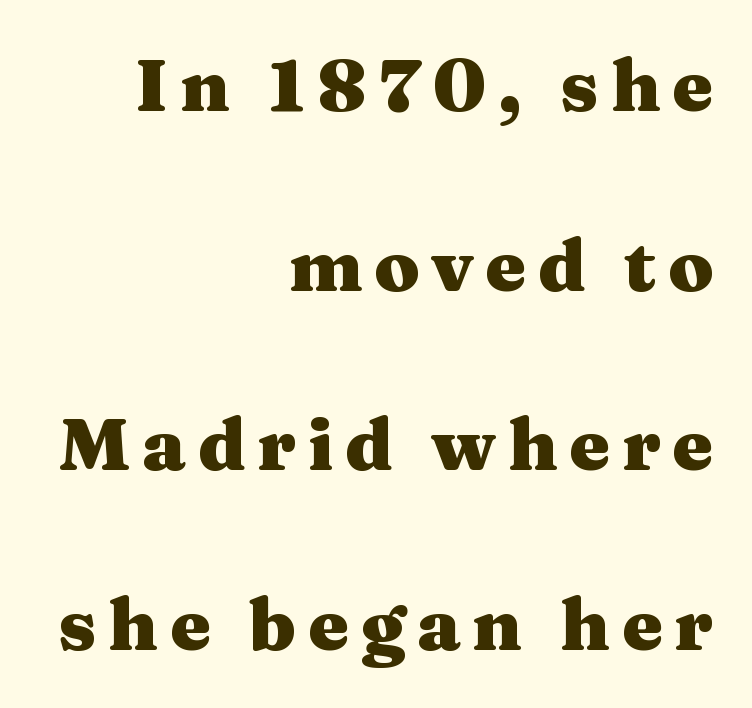
Q: Is the text bold? A: Yes.
Q: Is the text italic (slanted)? A: No, it is upright.
Q: Is the typeface a serif or a sans-serif typeface? A: Serif.
Q: Is the text underlined? A: No.
Q: How is the paragraph aligned? A: Right-aligned.
Q: Is the spacing between lines tight, normal or loose? A: Loose.
Q: Width (condensed, normal, or wide)? A: Wide.
Q: Stroke contrast? A: Medium.
Q: x-height? A: Medium.
Q: Monospaced? A: No.
